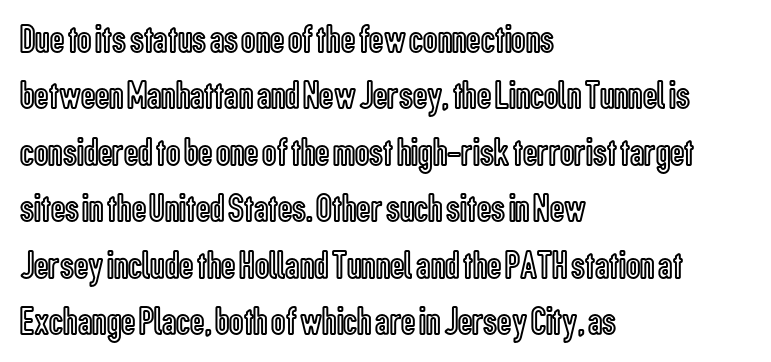
The image shows 40 px condensed type, upright; set left-aligned, normal line spacing (1.41x), normal letter spacing, not underlined; a medium x-height.
